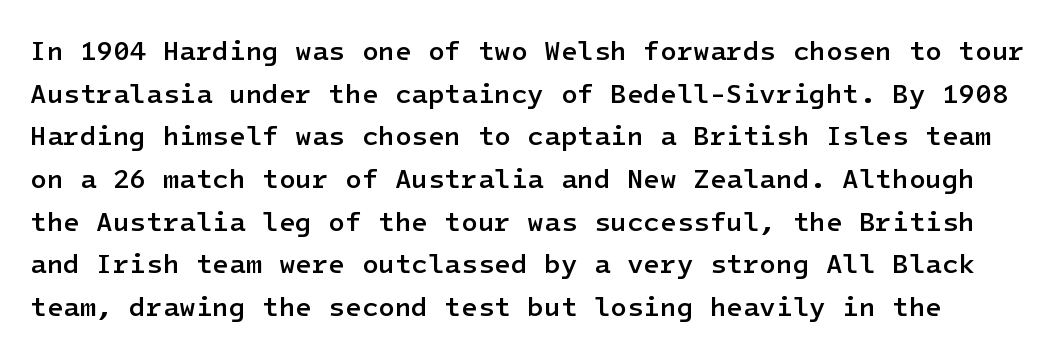
Each word holds together tightly as a unit, with standard inter-letter gaps. The lettering holds an erect, upright posture throughout. Reading down the column, the eye jumps a familiar distance to each next line. The foot of each line stays bare and open. Bold? Not quite — semibold, heavier than regular but stopping short.
